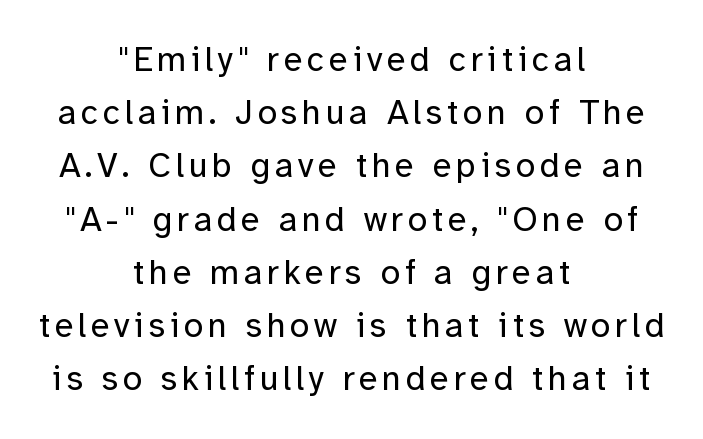
Q: Is the text bold? A: No.
Q: Is the text italic (slanted)? A: No, it is upright.
Q: Is the typeface a serif or a sans-serif typeface? A: Sans-serif.
Q: Is the text underlined? A: No.
Q: How is the paragraph aligned? A: Centered.
Q: Is the spacing between lines tight, normal or loose? A: Normal.
Q: Width (condensed, normal, or wide)? A: Normal.
Q: Stroke contrast? A: Low.
Q: x-height? A: Medium.
Q: Monospaced? A: No.
